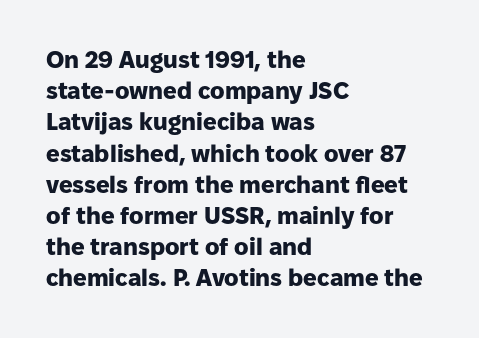
Q: Is the text bold? A: Yes.
Q: Is the text italic (slanted)? A: No, it is upright.
Q: Is the text underlined? A: No.
Q: How is the paragraph aligned? A: Left-aligned.
Q: Is the spacing between letters normal or unusually wide? A: Normal.
Q: Is the spacing between lines tight, normal or loose? A: Normal.
